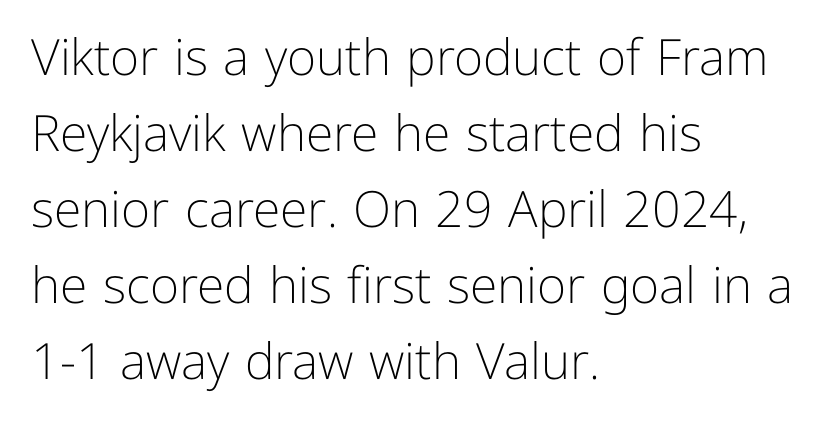
{"serif": "no", "italic": "no", "bold": "no", "weight": "light", "width": "normal", "stroke_contrast": "low", "x_height": "medium", "monospaced": "no", "underline": "no", "align": "left", "line_spacing": "normal", "line_spacing_ratio": 1.52, "letter_spacing": "normal", "letter_spacing_em": 0.0, "glyph_px": 50}
